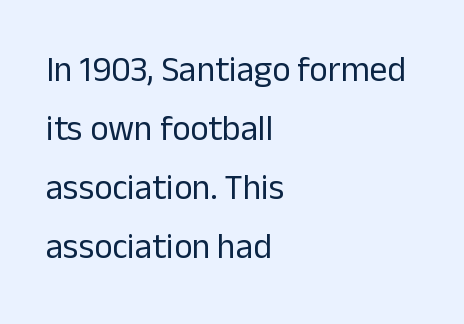
Q: Is the text bold? A: No.
Q: Is the text italic (slanted)? A: No, it is upright.
Q: Is the typeface a serif or a sans-serif typeface? A: Sans-serif.
Q: Is the text underlined? A: No.
Q: How is the paragraph aligned? A: Left-aligned.
Q: Is the spacing between letters normal or unusually wide? A: Normal.
Q: Is the spacing between lines tight, normal or loose? A: Normal.
Q: Width (condensed, normal, or wide)? A: Normal.
Q: Stroke contrast? A: Low.
Q: x-height? A: Medium.
Q: Monospaced? A: No.
